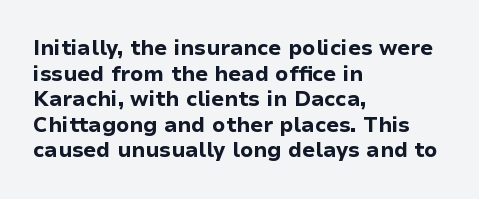
{"italic": "no", "bold": "yes", "underline": "no", "align": "left", "line_spacing_ratio": 1.22, "letter_spacing": "normal", "letter_spacing_em": 0.0, "glyph_px": 21}
